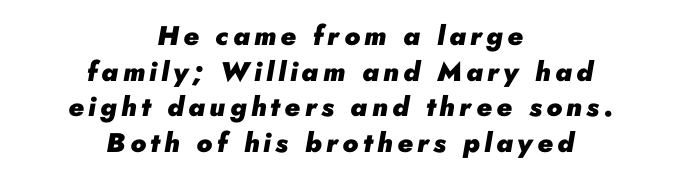
Q: Is the text bold? A: Yes.
Q: Is the text italic (slanted)? A: Yes, it leans right by about 10 degrees.
Q: Is the text underlined? A: No.
Q: How is the paragraph aligned? A: Centered.
Q: Is the spacing between lines tight, normal or loose? A: Normal.
